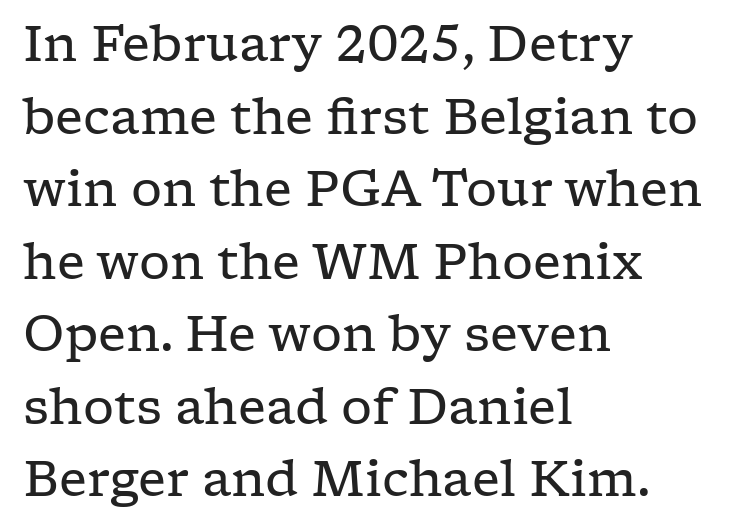
The image shows 49 px regular-weight, wide serif type, upright; set left-aligned, normal line spacing (1.48x), normal letter spacing, not underlined; low stroke contrast and a medium x-height.
